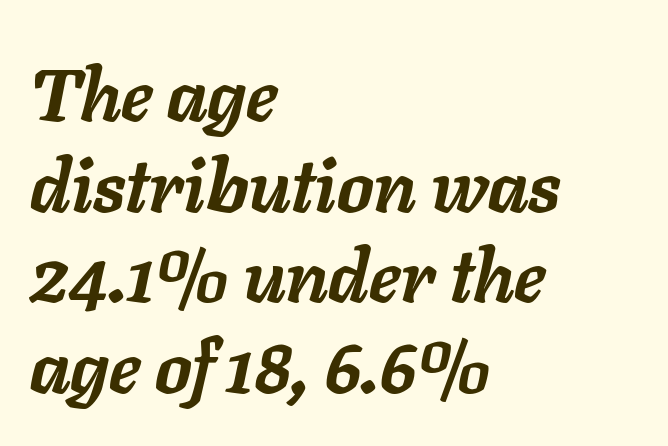
{"italic": "yes", "lean": "right", "slant_degrees": 11, "bold": "yes", "weight": "semibold", "width": "normal", "stroke_contrast": "low", "x_height": "medium", "monospaced": "no", "underline": "no", "align": "left", "line_spacing_ratio": 1.24, "letter_spacing": "normal", "letter_spacing_em": 0.0, "glyph_px": 73}
